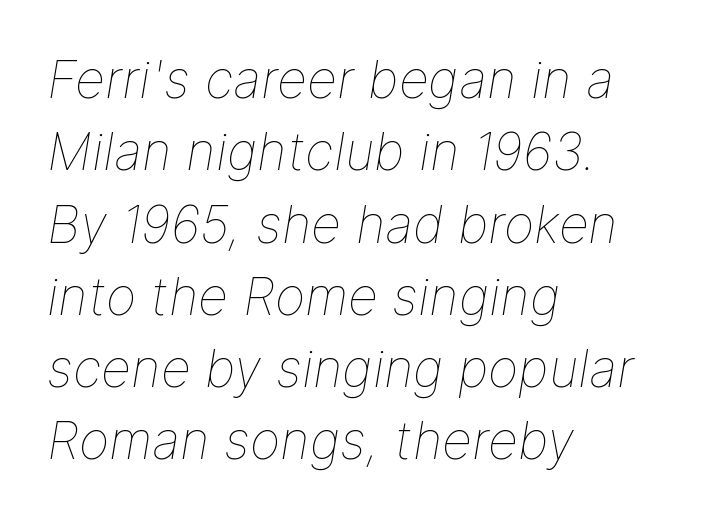
The lettering tilts uniformly, giving the passage an italic look. Inter-character spacing is left at the font's built-in metrics. Beneath every word, the page is bare. Varying glyph widths throughout — classic text-font behaviour. Horizontal bands of white between lines are of average thickness. On a weight scale, this lands at 450 or below.
